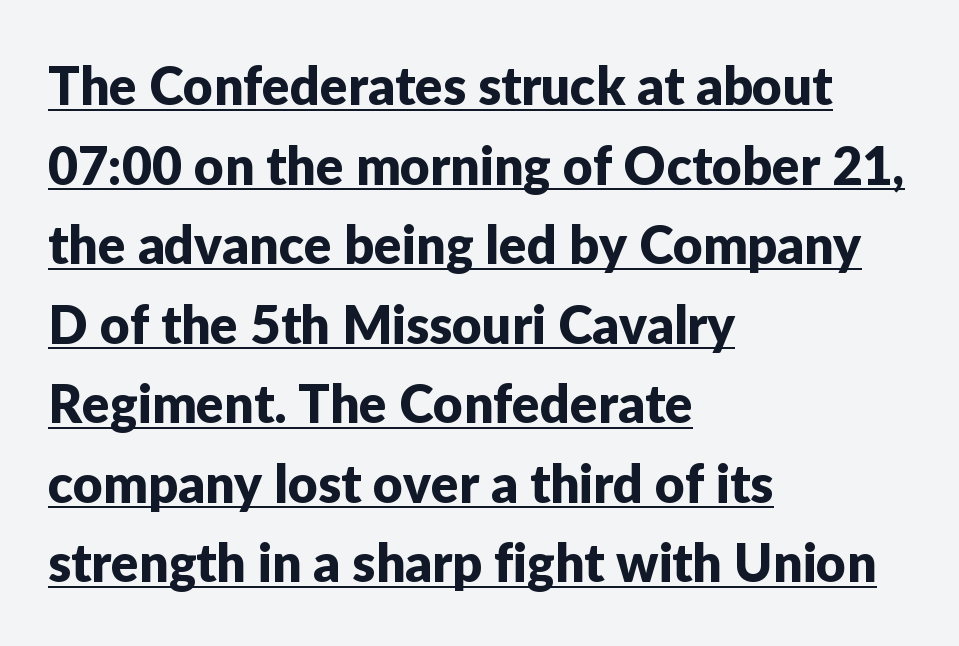
A normal amount of white space separates one row of letters from the next. The setting favours the left margin, as ordinary paragraphs usually do. The letterforms sit shoulder to shoulder at normal distance. The letters stand upright; this is a roman face. The passage shown is typeset with a sans-serif family. Each letter keeps its own natural width here, so spacing adapts to shape.
